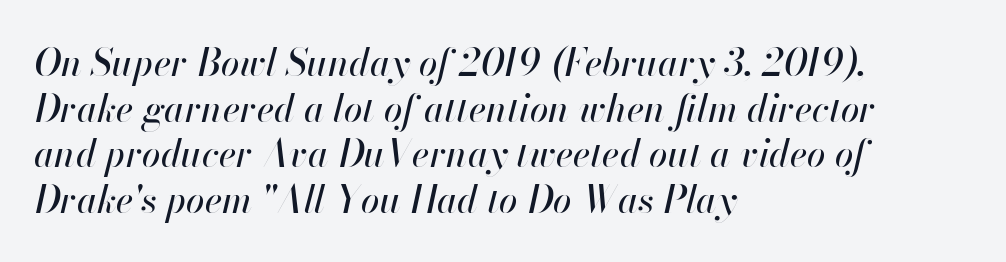
The paragraph has a hard left edge and a soft right edge. The specimen omits any rule beneath the text block's lines. Proportional: the letters do not fall into vertical columns. Compared with ordinary roman type, these characters are visibly tilted.
